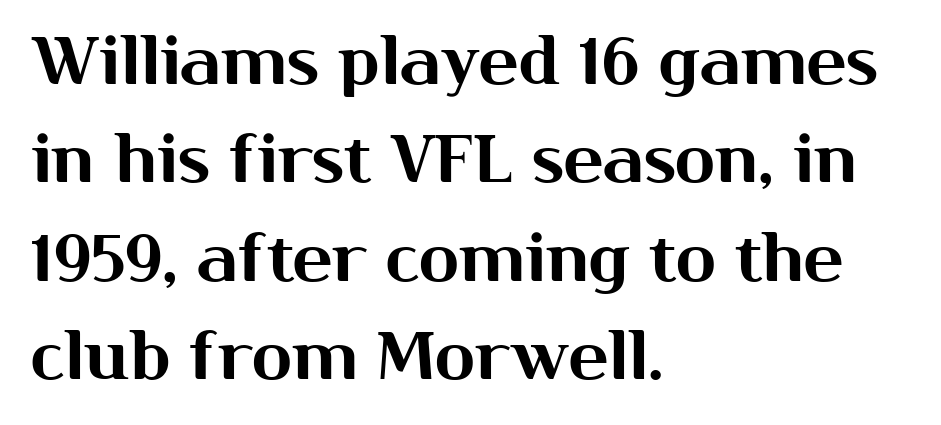
Rows of type keep a routine distance in the vertical direction. The compositor pushed each line to the left boundary. The letters stand straight up with perfectly vertical stems. A typesetter would call this proportional, since set widths differ per character.
